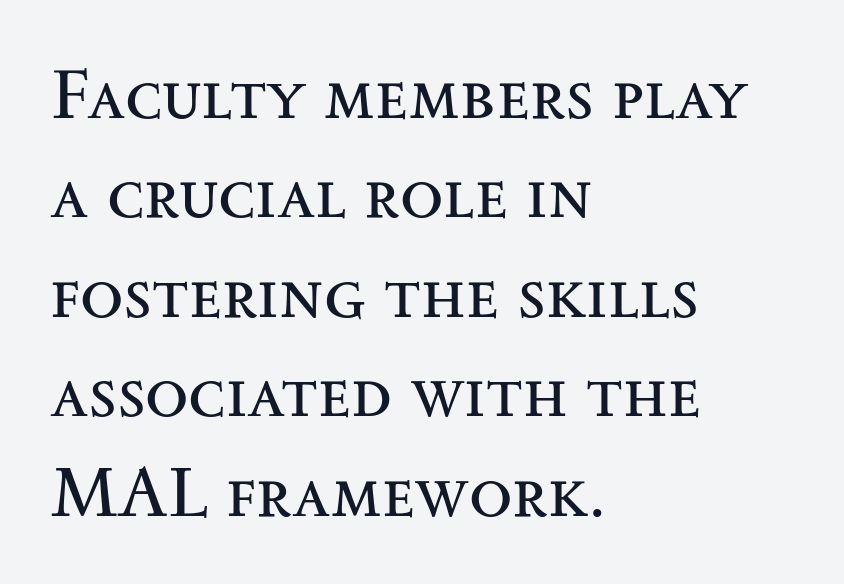
Rule under the text: the space is simply empty. Heft: none added — not bold. Think of a printed novel: that variable character pitch is what you see here. Observe the serifs anchoring each vertical stroke in this sample. The horizontal fit of the characters is conventional and even.
